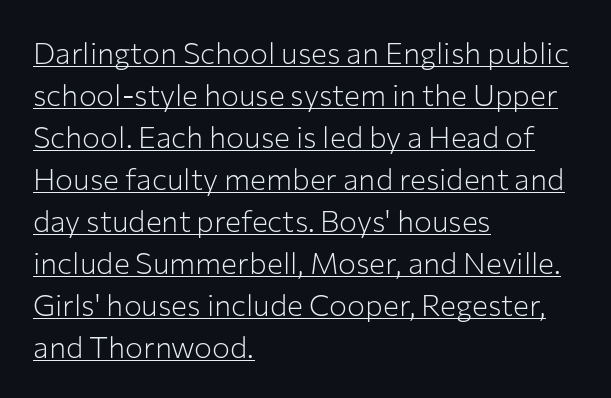
The image shows 30 px light sans-serif type, upright; set left-aligned, normal line spacing (1.4x), normal letter spacing, underlined; low stroke contrast and a medium x-height.
